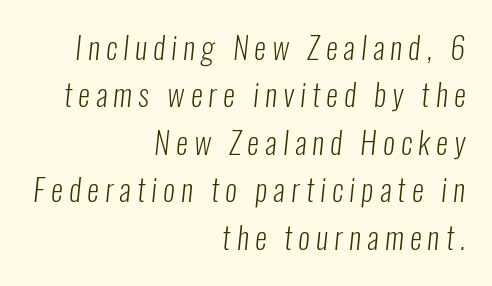
The image shows 30 px light, condensed sans-serif type; set right-aligned, normal line spacing (1.58x), unusually wide letter spacing (+0.21 em), not underlined; low stroke contrast and a medium x-height.
